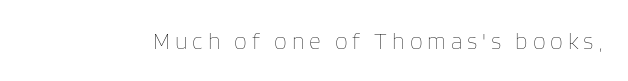
{"italic": "no", "bold": "no", "underline": "no", "letter_spacing": "wide", "letter_spacing_em": 0.21, "glyph_px": 23}
